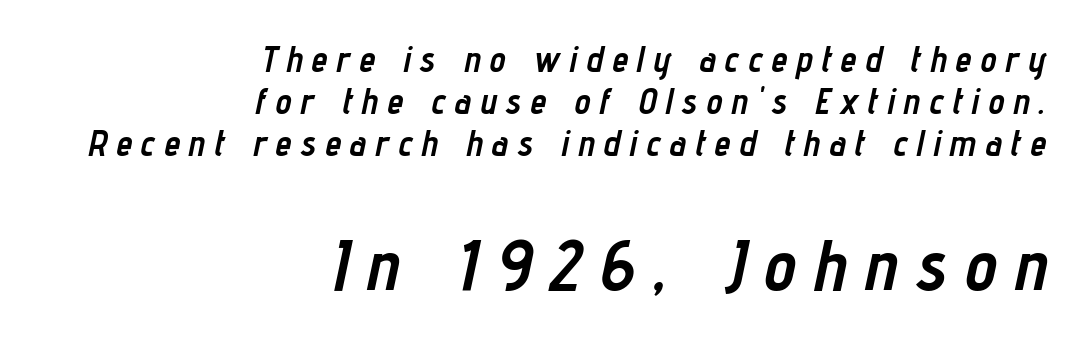
{"italic": "yes", "lean": "right", "slant_degrees": 12, "bold": "yes", "weight": "semibold", "width": "condensed", "stroke_contrast": "low", "x_height": "medium", "monospaced": "no", "underline": "no", "align": "right", "line_spacing_ratio": 1.16, "letter_spacing": "wide", "letter_spacing_em": 0.26, "larger_block": "second", "size_ratio": 2.0, "glyph_px": 72}
